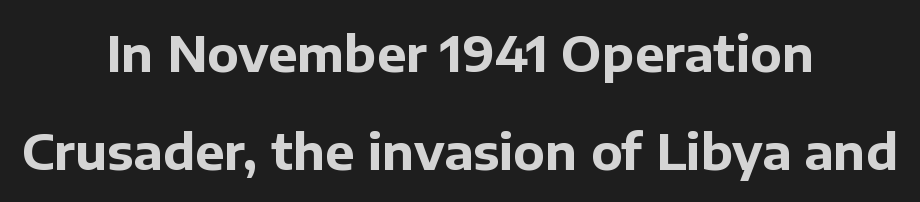
Q: Is the text bold? A: Yes.
Q: Is the text italic (slanted)? A: No, it is upright.
Q: Is the typeface a serif or a sans-serif typeface? A: Sans-serif.
Q: Is the text underlined? A: No.
Q: How is the paragraph aligned? A: Centered.
Q: Is the spacing between letters normal or unusually wide? A: Normal.
Q: Is the spacing between lines tight, normal or loose? A: Loose.
Q: Width (condensed, normal, or wide)? A: Normal.
Q: Stroke contrast? A: Low.
Q: x-height? A: Medium.
Q: Monospaced? A: No.
